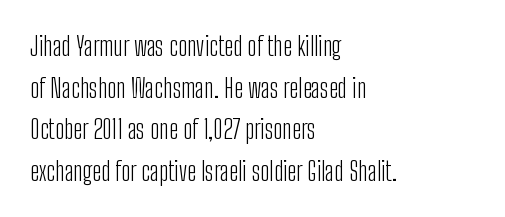
{"italic": "no", "bold": "no", "underline": "no", "align": "left", "line_spacing": "normal", "line_spacing_ratio": 1.6, "letter_spacing": "normal", "letter_spacing_em": 0.0, "glyph_px": 26}
